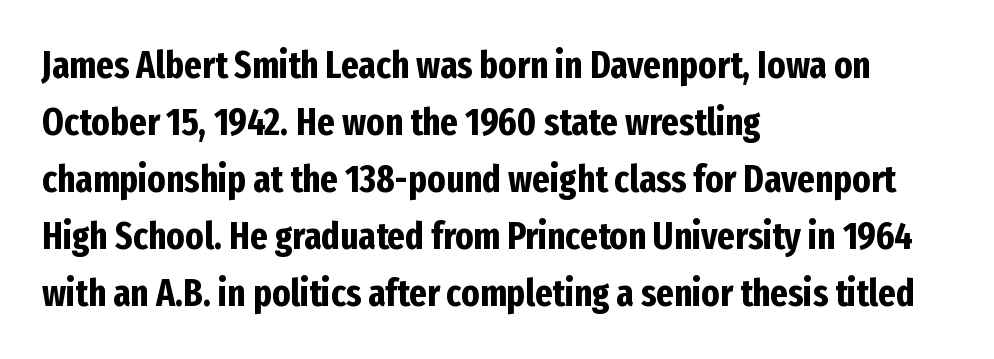
{"serif": "no", "italic": "no", "bold": "yes", "weight": "bold", "width": "condensed", "stroke_contrast": "low", "x_height": "medium", "monospaced": "no", "underline": "no", "align": "left", "line_spacing": "normal", "line_spacing_ratio": 1.5, "letter_spacing": "normal", "letter_spacing_em": 0.0, "glyph_px": 38}
